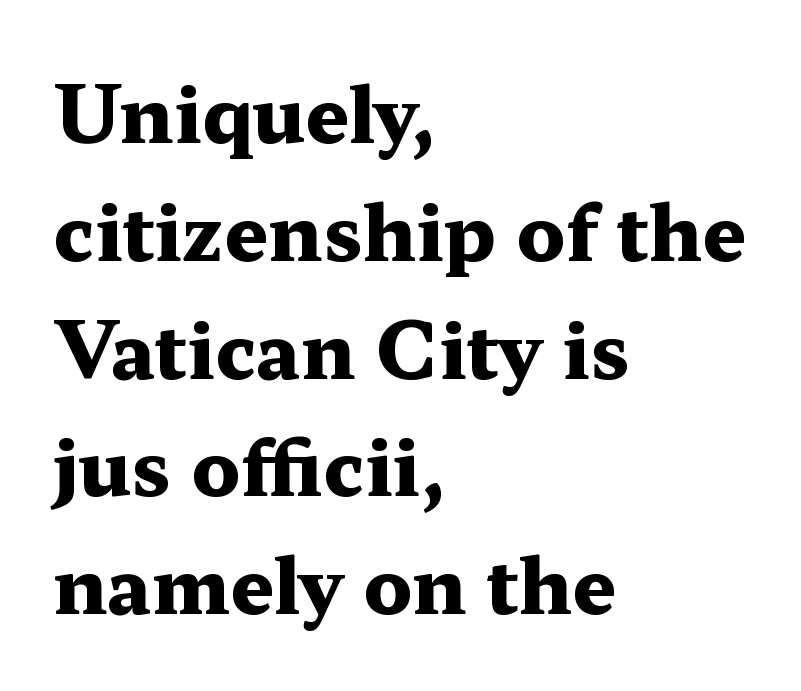
Q: Is the text bold? A: Yes.
Q: Is the text italic (slanted)? A: No, it is upright.
Q: Is the typeface a serif or a sans-serif typeface? A: Serif.
Q: Is the text underlined? A: No.
Q: How is the paragraph aligned? A: Left-aligned.
Q: Is the spacing between letters normal or unusually wide? A: Normal.
Q: Is the spacing between lines tight, normal or loose? A: Normal.
Q: Width (condensed, normal, or wide)? A: Wide.
Q: Stroke contrast? A: Medium.
Q: x-height? A: Medium.
Q: Monospaced? A: No.
